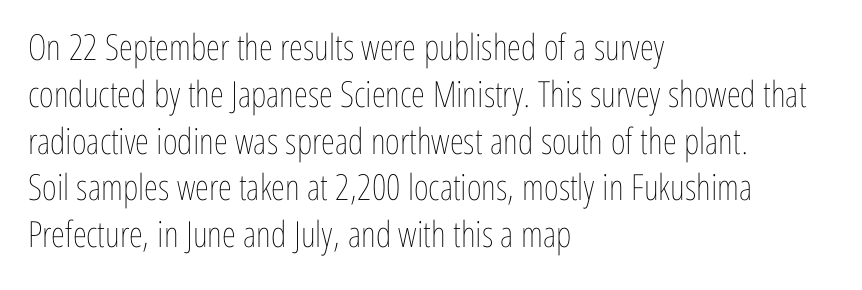
Q: Is the text bold? A: No.
Q: Is the text italic (slanted)? A: No, it is upright.
Q: Is the text underlined? A: No.
Q: How is the paragraph aligned? A: Left-aligned.
Q: Is the spacing between letters normal or unusually wide? A: Normal.
Q: Is the spacing between lines tight, normal or loose? A: Normal.
Q: Width (condensed, normal, or wide)? A: Condensed.
Q: Stroke contrast? A: Low.
Q: x-height? A: Medium.
Q: Monospaced? A: No.
